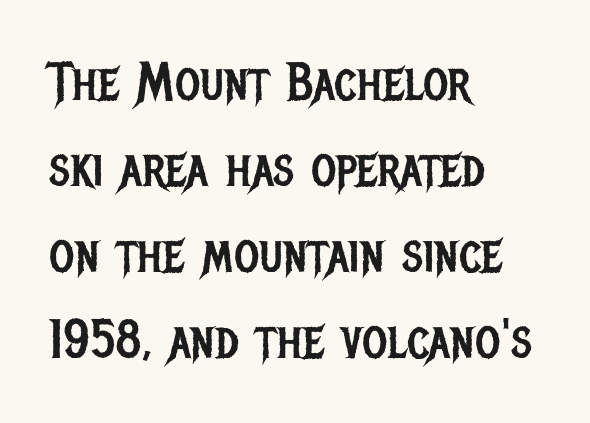
Q: Is the text bold? A: No.
Q: Is the text italic (slanted)? A: No, it is upright.
Q: Is the typeface a serif or a sans-serif typeface? A: Sans-serif.
Q: Is the text underlined? A: No.
Q: How is the paragraph aligned? A: Left-aligned.
Q: Is the spacing between letters normal or unusually wide? A: Normal.
Q: Is the spacing between lines tight, normal or loose? A: Normal.
Q: Width (condensed, normal, or wide)? A: Condensed.
Q: Stroke contrast? A: Low.
Q: x-height? A: Large.
Q: Monospaced? A: No.
